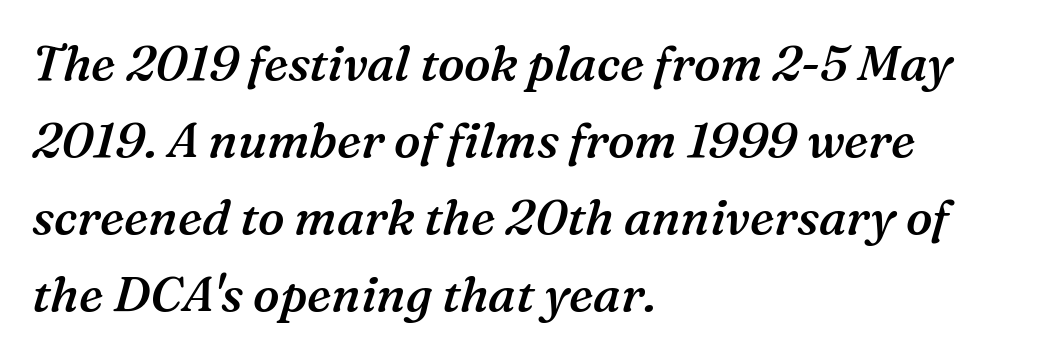
Note: serifs present on the glyphs. Each line starts at the same left margin while the right side varies. A bare baseline throughout the passage. Whoever set this chose a conventional vertical rhythm. These lines are rendered in a variable-pitch font. You could call the tracking neutral — neither tight nor loose.
